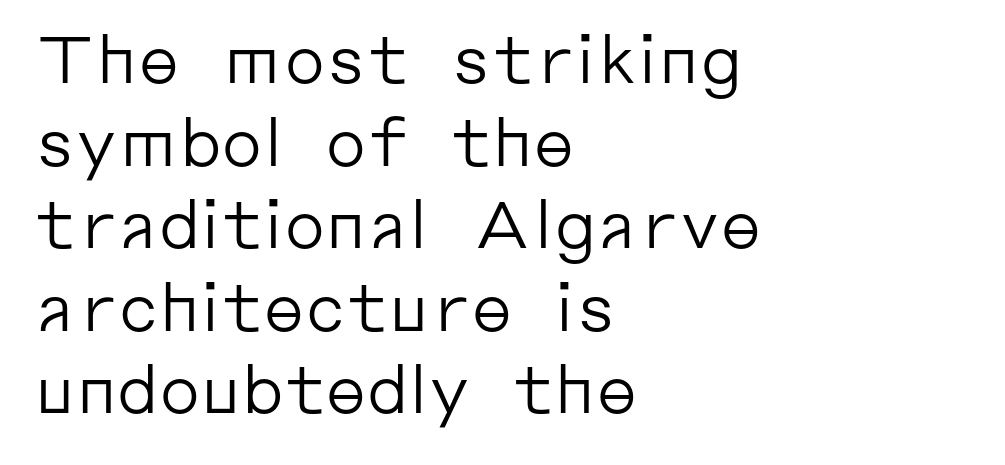
{"serif": "no", "italic": "no", "bold": "no", "weight": "regular", "width": "normal", "stroke_contrast": "low", "x_height": "medium", "monospaced": "no", "underline": "no", "align": "left", "line_spacing": "normal", "line_spacing_ratio": 1.27, "letter_spacing": "normal", "letter_spacing_em": 0.0, "glyph_px": 65}
